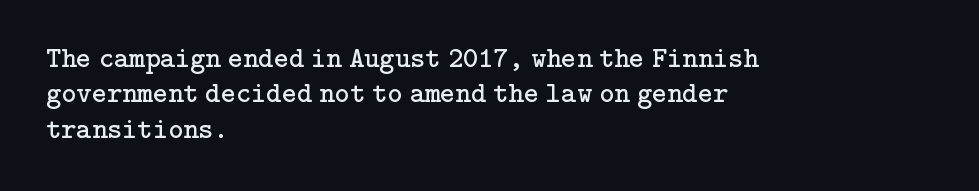
Check the space under the baseline: it is left empty. The face used here is seriffed, in the tradition of book romans. Honestly, the letter spacing is just normal — you wouldn't notice it. The typesetting does not lean heavy: it is not bold. Layout note: lines flush left.
